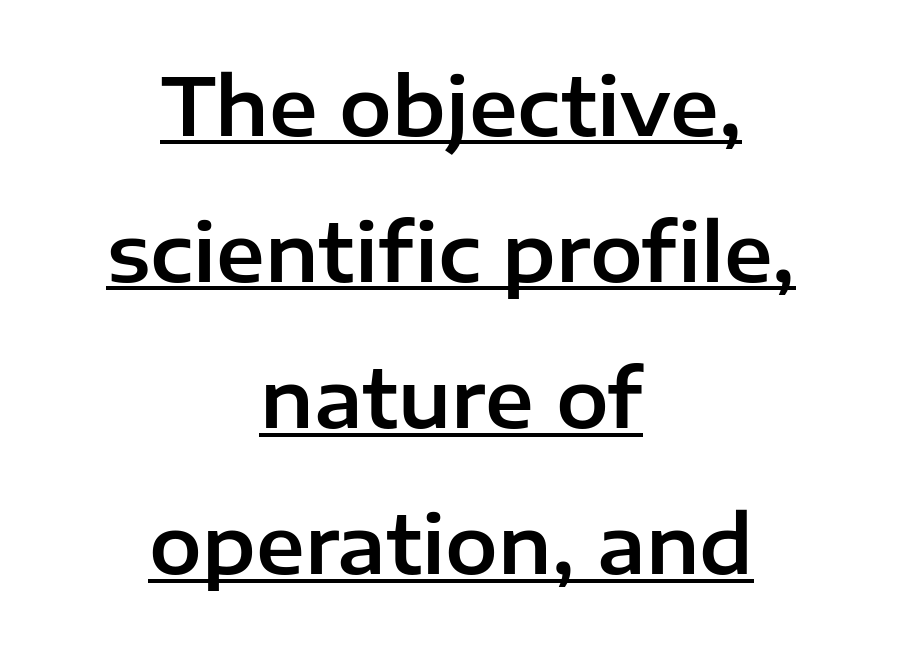
{"serif": "no", "italic": "no", "width": "normal", "stroke_contrast": "low", "x_height": "medium", "monospaced": "no", "underline": "yes", "align": "center", "line_spacing_ratio": 1.85, "letter_spacing": "normal", "letter_spacing_em": 0.0, "glyph_px": 79}
